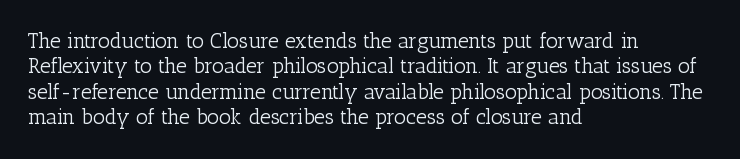
{"italic": "no", "bold": "no", "underline": "no", "align": "left", "line_spacing_ratio": 1.21, "letter_spacing": "normal", "letter_spacing_em": 0.0, "glyph_px": 21}
